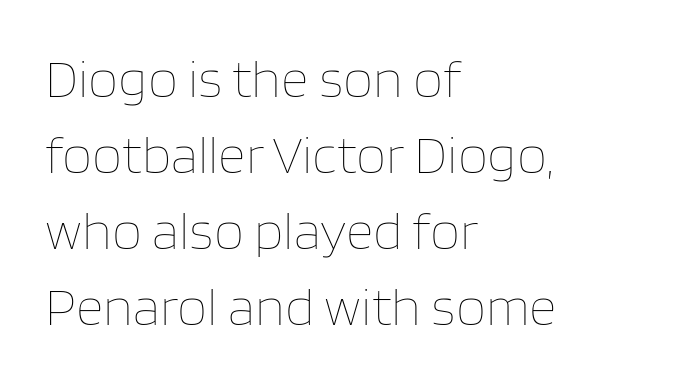
The image shows 54 px thin type, upright; set left-aligned, normal line spacing (1.41x), normal letter spacing, not underlined; low stroke contrast and a large x-height.
